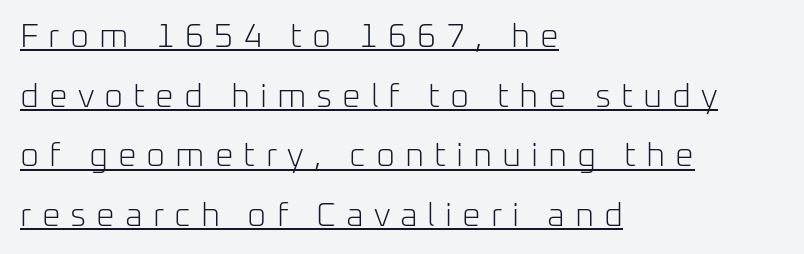
Q: Is the text bold? A: No.
Q: Is the text italic (slanted)? A: No, it is upright.
Q: Is the typeface a serif or a sans-serif typeface? A: Sans-serif.
Q: Is the text underlined? A: Yes.
Q: How is the paragraph aligned? A: Left-aligned.
Q: Is the spacing between letters normal or unusually wide? A: Unusually wide.
Q: Width (condensed, normal, or wide)? A: Normal.
Q: Stroke contrast? A: Low.
Q: x-height? A: Medium.
Q: Monospaced? A: No.
